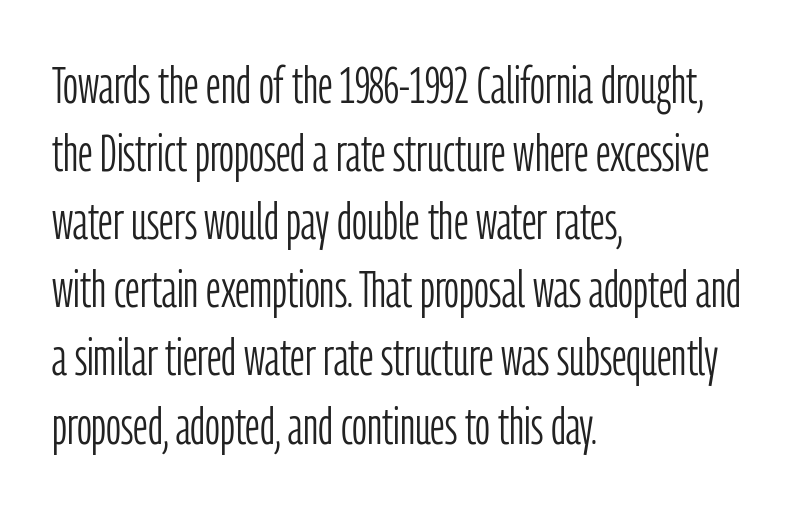
{"serif": "no", "italic": "no", "bold": "no", "weight": "light", "width": "condensed", "stroke_contrast": "low", "x_height": "medium", "monospaced": "no", "underline": "no", "align": "left", "line_spacing": "normal", "line_spacing_ratio": 1.31, "letter_spacing": "normal", "letter_spacing_em": 0.0, "glyph_px": 52}
